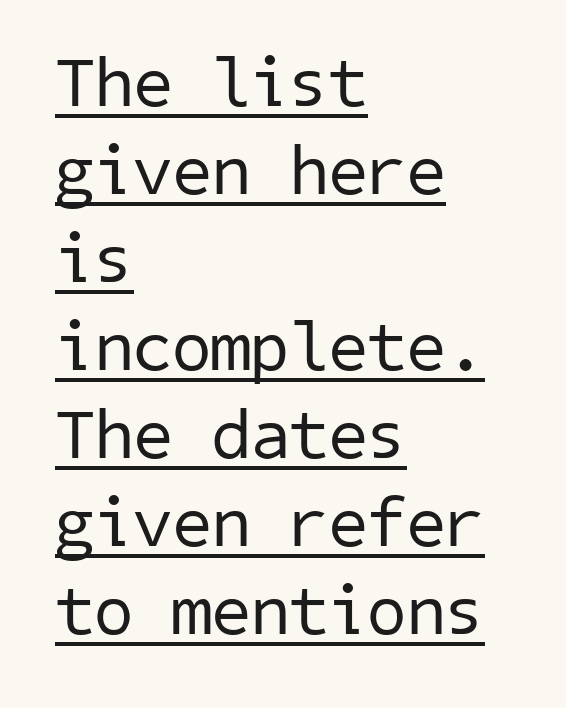
Q: Is the text bold? A: No.
Q: Is the typeface a serif or a sans-serif typeface? A: Sans-serif.
Q: Is the text underlined? A: Yes.
Q: How is the paragraph aligned? A: Left-aligned.
Q: Is the spacing between letters normal or unusually wide? A: Normal.
Q: Width (condensed, normal, or wide)? A: Normal.
Q: Stroke contrast? A: Low.
Q: x-height? A: Medium.
